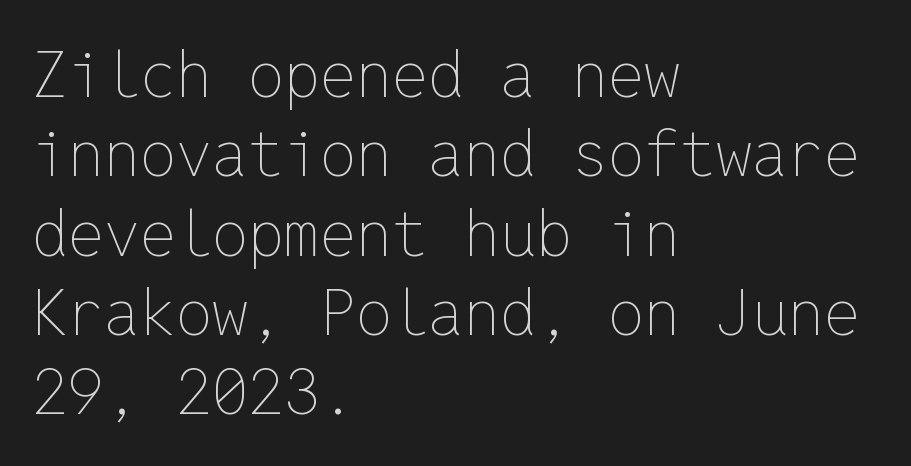
Q: Is the text bold? A: No.
Q: Is the text italic (slanted)? A: No, it is upright.
Q: Is the text underlined? A: No.
Q: How is the paragraph aligned? A: Left-aligned.
Q: Is the spacing between letters normal or unusually wide? A: Normal.
Q: Width (condensed, normal, or wide)? A: Normal.
Q: Stroke contrast? A: Low.
Q: x-height? A: Medium.
Q: Monospaced? A: Yes.
